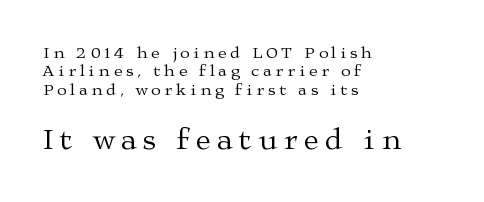
The image shows 30 px regular-weight, wide serif type, upright; set left-aligned, tight line spacing (1.08x), unusually wide letter spacing (+0.22 em), not underlined; the second (bottom) block is 1.76x larger; medium stroke contrast and a medium x-height.
